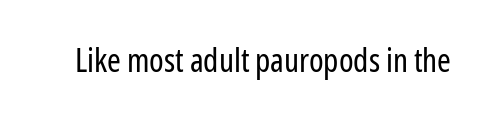
{"serif": "no", "italic": "no", "bold": "no", "weight": "regular", "width": "condensed", "stroke_contrast": "low", "x_height": "medium", "monospaced": "no", "underline": "no", "letter_spacing": "normal", "letter_spacing_em": 0.0, "glyph_px": 33}
